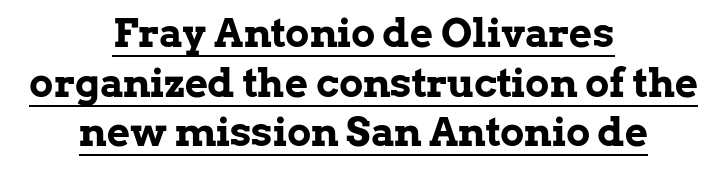
Is this a fixed-width face? No — the glyphs have proportional, varying widths. Somebody hit Ctrl+U on this one — the words are underlined. Centered paragraph, ragged on both sides. Are there feet on the stems? There are — it's a serif. Default kerning and tracking; the words read as compact shapes. I'd describe the lettering as bold — thick and assertive.
